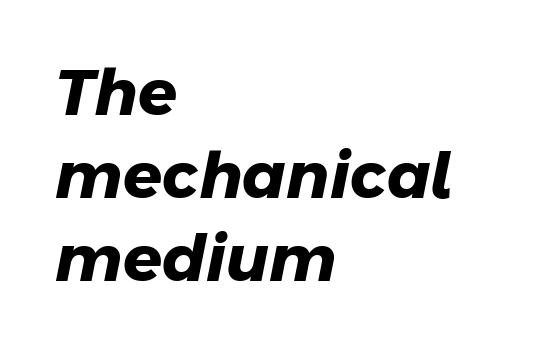
The letterforms sit shoulder to shoulder at normal distance. Unlike a traditional serif, this face leaves its strokes unadorned. The space directly below the letters is spotless. These lines are rendered in a variable-pitch font. Plenty of ink on the page — the face is bold. Left-aligned paragraph, ragged on the right.
